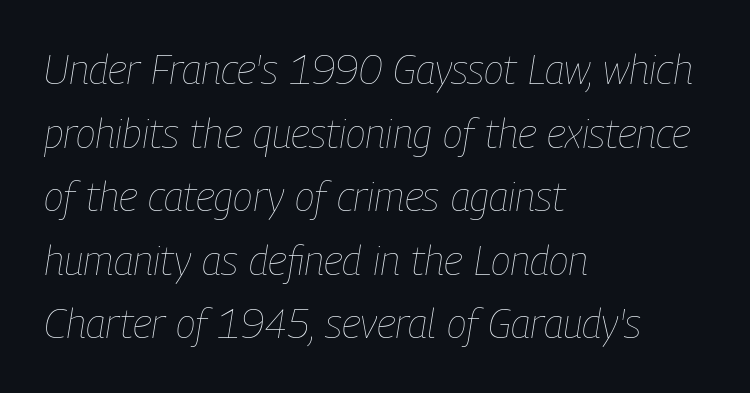
Unmarked baselines from the first word to the last. If you drew a ruler down the left edge, every line would touch it. Rows of type keep a routine distance in the vertical direction. The typeface has the unassuming heft of standard copy or less. The type is set solid horizontally, with unmodified tracking.
